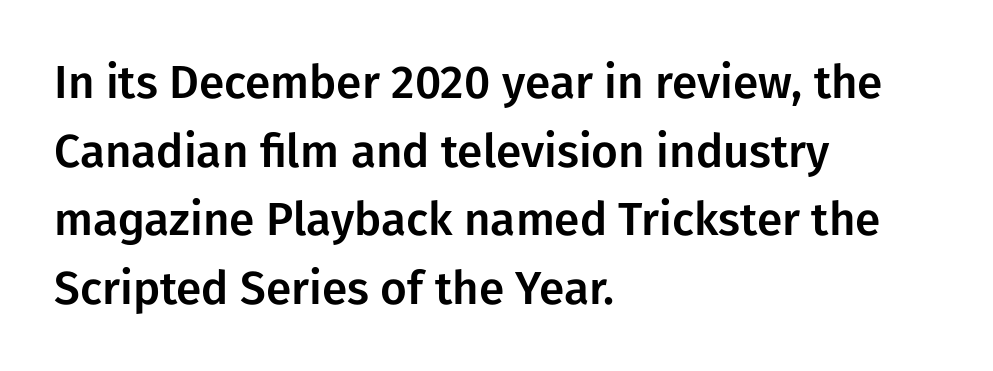
Q: Is the text italic (slanted)? A: No, it is upright.
Q: Is the typeface a serif or a sans-serif typeface? A: Sans-serif.
Q: Is the text underlined? A: No.
Q: How is the paragraph aligned? A: Left-aligned.
Q: Is the spacing between letters normal or unusually wide? A: Normal.
Q: Is the spacing between lines tight, normal or loose? A: Normal.
Q: Width (condensed, normal, or wide)? A: Normal.
Q: Stroke contrast? A: Low.
Q: x-height? A: Medium.
Q: Monospaced? A: No.
